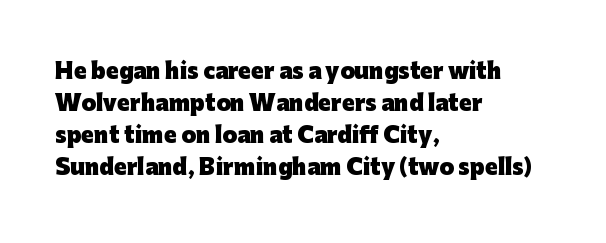
{"italic": "no", "bold": "yes", "underline": "no", "align": "left", "line_spacing": "normal", "line_spacing_ratio": 1.52, "letter_spacing": "normal", "letter_spacing_em": 0.0, "glyph_px": 21}
